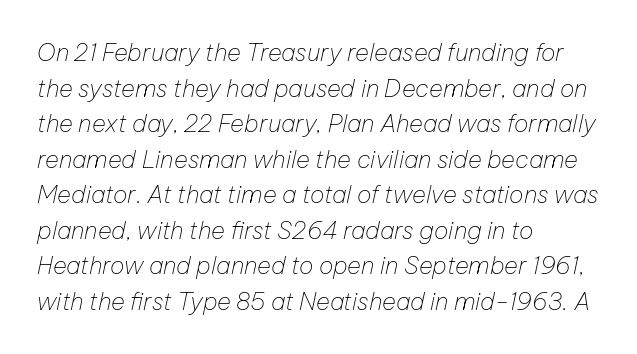
Letters rest on an invisible, unmarked baseline. Quick note: interline space is typical. Posture: slanted. The passage is arranged the way most books set body copy — flush left. Is the stroke heavy? The answer is a plain regular-or-lighter.
